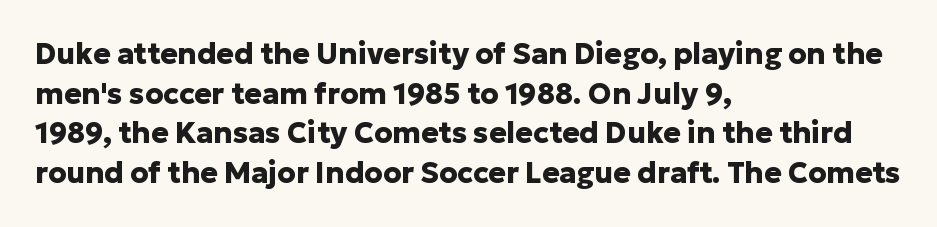
{"serif": "no", "italic": "no", "bold": "yes", "weight": "heavy", "width": "normal", "stroke_contrast": "low", "x_height": "medium", "monospaced": "no", "underline": "no", "align": "left", "line_spacing": "normal", "line_spacing_ratio": 1.37, "letter_spacing": "normal", "letter_spacing_em": 0.0, "glyph_px": 29}
